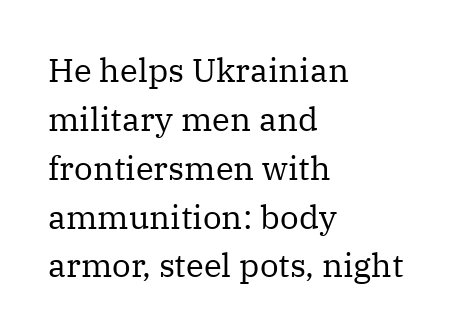
Stems here are at most as thick as an everyday book face. Old-style or modern, the face here clearly has serifs. Letter spacing: default. Words float on clear page, feet unadorned.
